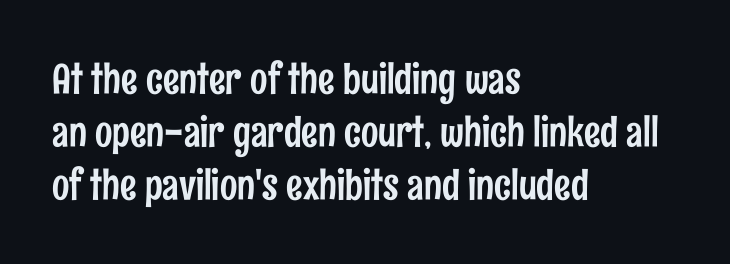
Q: Is the text italic (slanted)? A: No, it is upright.
Q: Is the typeface a serif or a sans-serif typeface? A: Sans-serif.
Q: Is the text underlined? A: No.
Q: How is the paragraph aligned? A: Left-aligned.
Q: Is the spacing between letters normal or unusually wide? A: Normal.
Q: Is the spacing between lines tight, normal or loose? A: Normal.
Q: Width (condensed, normal, or wide)? A: Condensed.
Q: Stroke contrast? A: Low.
Q: x-height? A: Medium.
Q: Monospaced? A: No.
